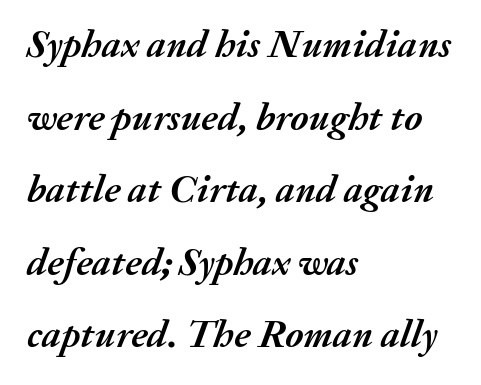
The image shows 39 px semibold type, italic (leaning right); set left-aligned, line spacing 1.86x, normal letter spacing, not underlined; medium stroke contrast and a medium x-height.
